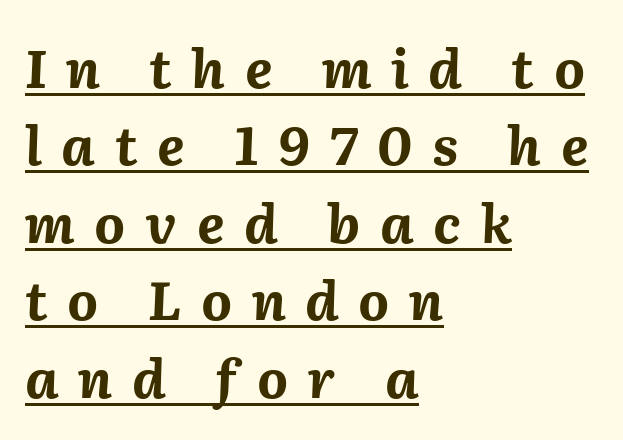
Quick note: underline on. If you drew a line through each stem, it would be angled. The gaps between neighbouring characters are conspicuously large. Strokes here are thick enough to call this a true bold.
